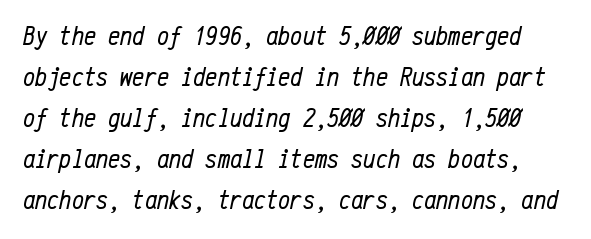
The image shows 27 px text type, italic (leaning right); set normal line spacing (1.52x), normal letter spacing, not underlined.
